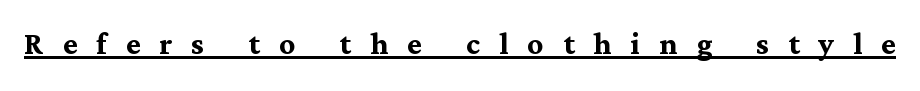
Q: Is the text bold? A: Yes.
Q: Is the text italic (slanted)? A: No, it is upright.
Q: Is the typeface a serif or a sans-serif typeface? A: Serif.
Q: Is the text underlined? A: Yes.
Q: Is the spacing between letters normal or unusually wide? A: Unusually wide.
Q: Width (condensed, normal, or wide)? A: Normal.
Q: Stroke contrast? A: Medium.
Q: x-height? A: Medium.
Q: Monospaced? A: No.
